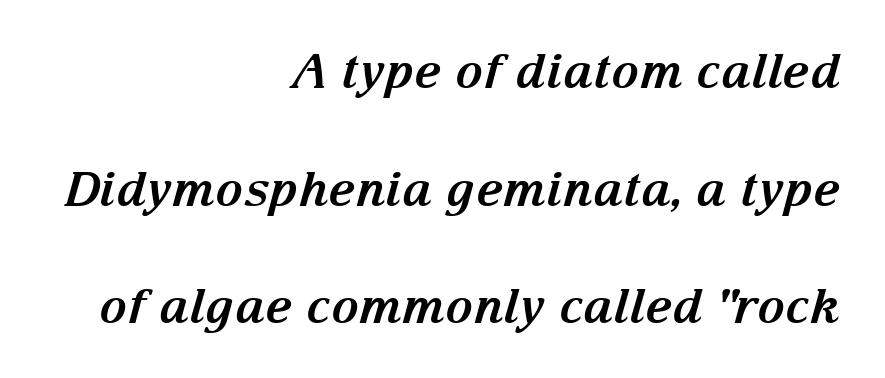
Short note: letters normally spaced. A serif font was chosen for this passage. Think of a printed novel: that variable character pitch is what you see here. Does the copy run flush right? Yes — the right margin is perfectly even. Plain, unruled lines of type. These lines were composed using italics.
